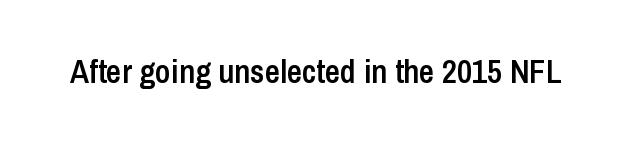
A typesetter would call this proportional, since set widths differ per character. This rendering employs a face without finishing strokes, i.e., a sans-serif. Nobody drew a line under any word here. Unlike italic type, these characters show no tilt at all. Does the weight exceed regular? Yes, but only to semibold.
